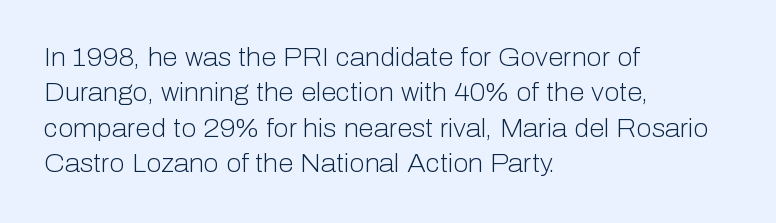
{"italic": "no", "bold": "no", "underline": "no", "align": "left", "line_spacing": "normal", "line_spacing_ratio": 1.42, "letter_spacing": "normal", "letter_spacing_em": 0.0, "glyph_px": 25}
